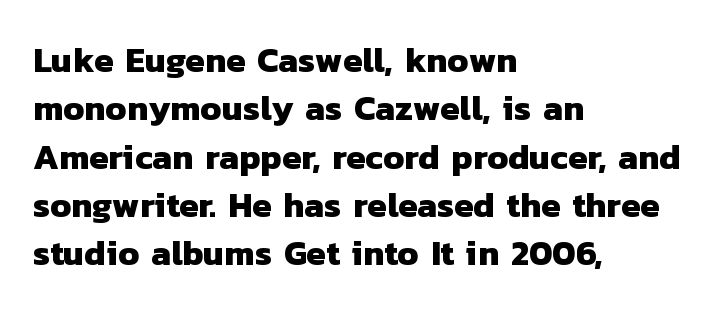
{"serif": "no", "bold": "yes", "weight": "heavy", "width": "normal", "stroke_contrast": "low", "x_height": "medium", "monospaced": "no", "underline": "no", "align": "left", "line_spacing": "normal", "line_spacing_ratio": 1.38, "letter_spacing": "normal", "letter_spacing_em": 0.0, "glyph_px": 35}
